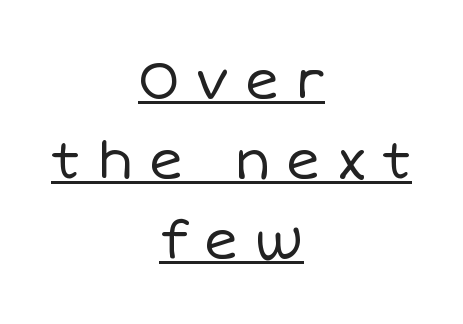
Q: Is the text bold? A: No.
Q: Is the text italic (slanted)? A: No, it is upright.
Q: Is the text underlined? A: Yes.
Q: How is the paragraph aligned? A: Centered.
Q: Is the spacing between letters normal or unusually wide? A: Unusually wide.
Q: Is the spacing between lines tight, normal or loose? A: Normal.
Q: Width (condensed, normal, or wide)? A: Normal.
Q: Stroke contrast? A: Low.
Q: x-height? A: Large.
Q: Monospaced? A: No.
